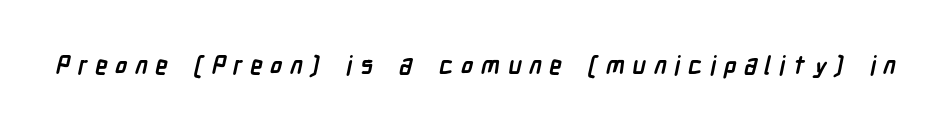
Q: Is the text bold? A: Yes.
Q: Is the text underlined? A: No.
Q: Is the spacing between letters normal or unusually wide? A: Unusually wide.
